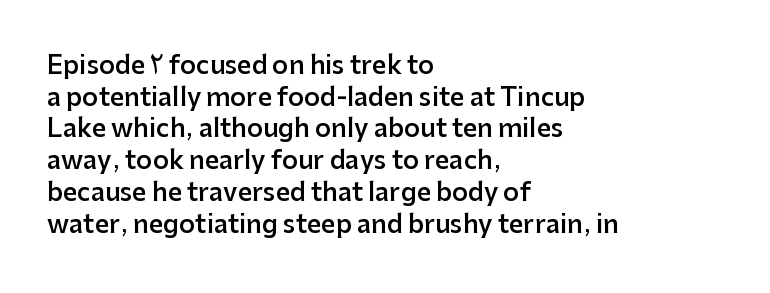
Q: Is the text bold? A: Semi-bold.
Q: Is the text italic (slanted)? A: No, it is upright.
Q: Is the text underlined? A: No.
Q: How is the paragraph aligned? A: Left-aligned.
Q: Is the spacing between letters normal or unusually wide? A: Normal.
Q: Is the spacing between lines tight, normal or loose? A: Normal.
